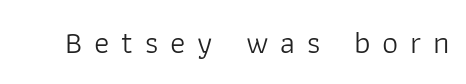
The image shows 32 px light sans-serif type, upright; set unusually wide letter spacing (+0.37 em), not underlined; low stroke contrast and a medium x-height.
